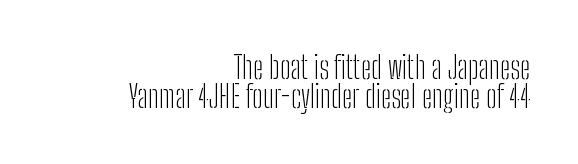
Q: Is the text bold? A: No.
Q: Is the text italic (slanted)? A: No, it is upright.
Q: Is the typeface a serif or a sans-serif typeface? A: Sans-serif.
Q: Is the text underlined? A: No.
Q: How is the paragraph aligned? A: Right-aligned.
Q: Is the spacing between letters normal or unusually wide? A: Normal.
Q: Is the spacing between lines tight, normal or loose? A: Tight.
Q: Width (condensed, normal, or wide)? A: Condensed.
Q: Stroke contrast? A: Low.
Q: x-height? A: Medium.
Q: Monospaced? A: No.
